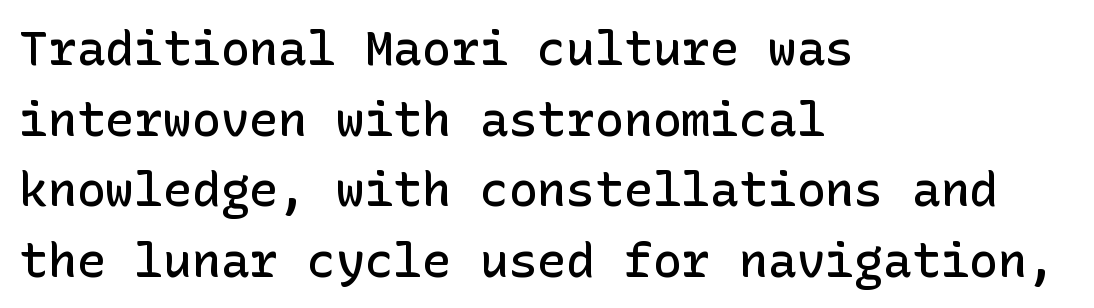
Reading down the column, the eye jumps a familiar distance to each next line. The specimen omits any rule beneath the text block's lines. Typesetter's note: demi weight, one step under bold. The passage shown is typeset with a sans-serif family. Teacher's note: observe the even left margin — that is flush-left alignment.
